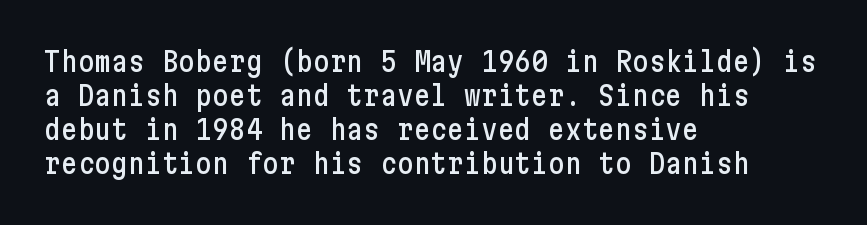
Q: Is the text italic (slanted)? A: No, it is upright.
Q: Is the typeface a serif or a sans-serif typeface? A: Sans-serif.
Q: Is the text underlined? A: No.
Q: How is the paragraph aligned? A: Left-aligned.
Q: Is the spacing between letters normal or unusually wide? A: Normal.
Q: Width (condensed, normal, or wide)? A: Condensed.
Q: Stroke contrast? A: Low.
Q: x-height? A: Medium.
